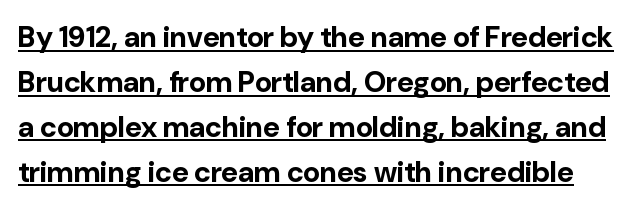
Are there feet on the stems? There aren't — it's a sans. The horizontal fit of the characters is conventional and even. In designer terms, the underline attribute is active on this setting. Bold? Absolutely — the strokes are thick and heavy.
